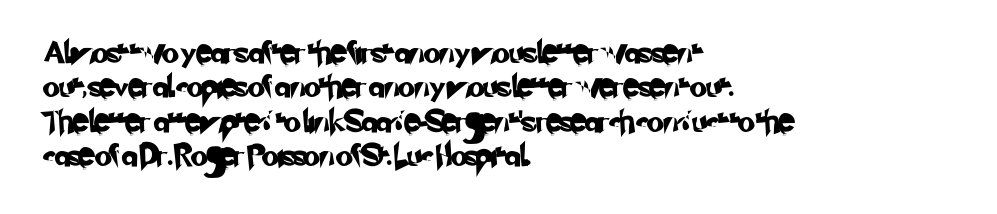
{"underline": "no", "align": "left", "line_spacing": "normal", "line_spacing_ratio": 1.56, "letter_spacing": "normal", "letter_spacing_em": 0.0, "glyph_px": 22}
